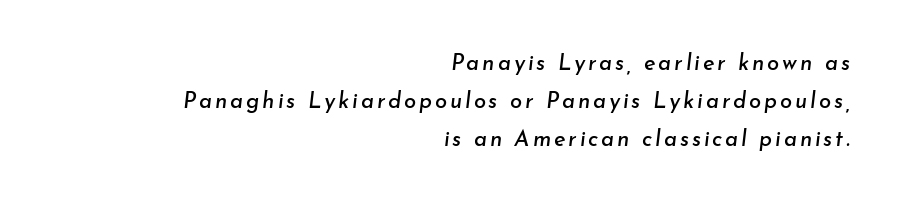
The image shows 22 px text type, italic (leaning right); set right-aligned, line spacing 1.72x, not underlined.
